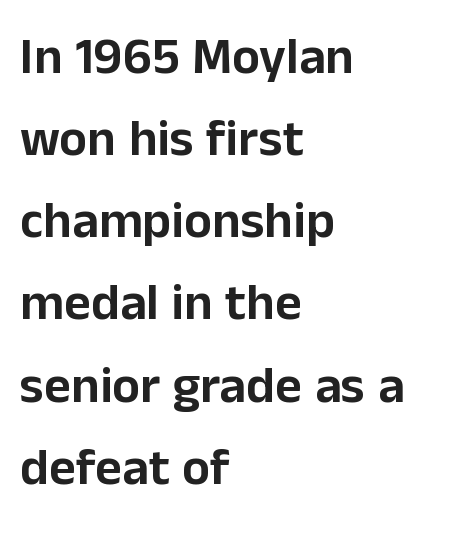
The image shows 52 px sans-serif type, upright; set left-aligned, normal line spacing (1.58x), normal letter spacing, not underlined; low stroke contrast and a medium x-height.
